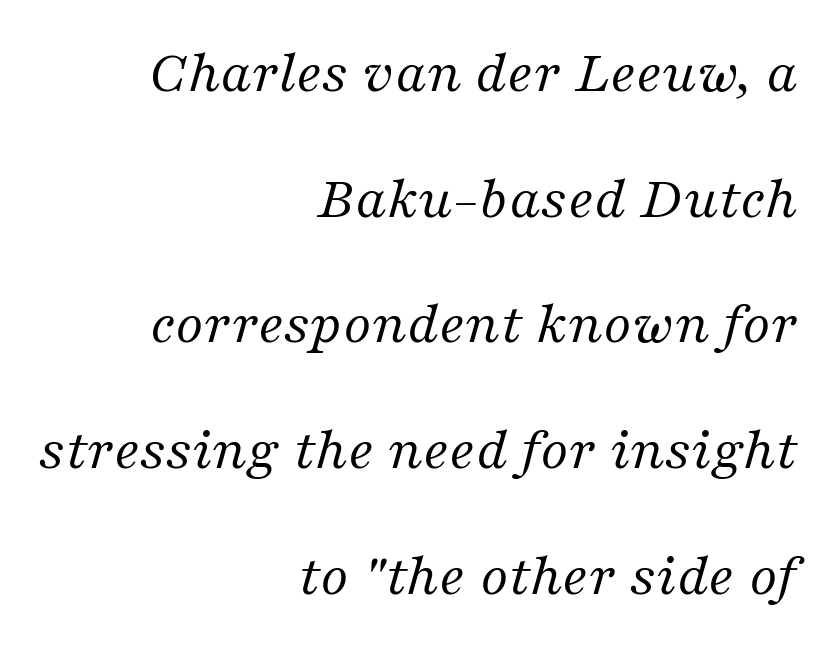
{"serif": "yes", "italic": "yes", "lean": "right", "slant_degrees": 16, "bold": "no", "weight": "regular", "width": "normal", "stroke_contrast": "medium", "x_height": "medium", "monospaced": "no", "underline": "no", "align": "right", "line_spacing": "loose", "line_spacing_ratio": 2.06, "letter_spacing": "normal", "letter_spacing_em": 0.0, "glyph_px": 61}
